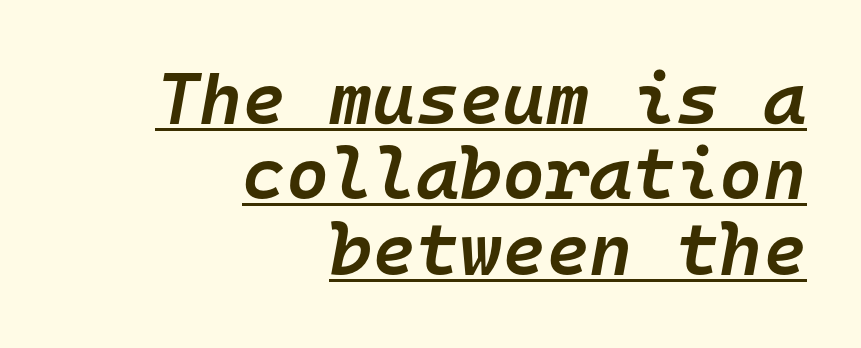
{"italic": "yes", "lean": "right", "slant_degrees": 10, "bold": "semi", "weight": "semibold", "width": "normal", "stroke_contrast": "low", "x_height": "medium", "monospaced": "yes", "underline": "yes", "align": "right", "line_spacing": "tight", "line_spacing_ratio": 1.02, "letter_spacing": "normal", "letter_spacing_em": 0.0, "glyph_px": 74}
